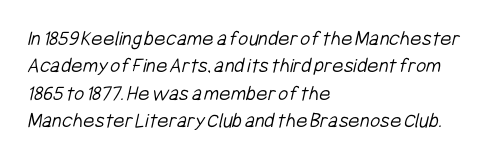
Q: Is the text bold? A: No.
Q: Is the text underlined? A: No.
Q: How is the paragraph aligned? A: Left-aligned.
Q: Is the spacing between letters normal or unusually wide? A: Normal.
Q: Is the spacing between lines tight, normal or loose? A: Normal.
